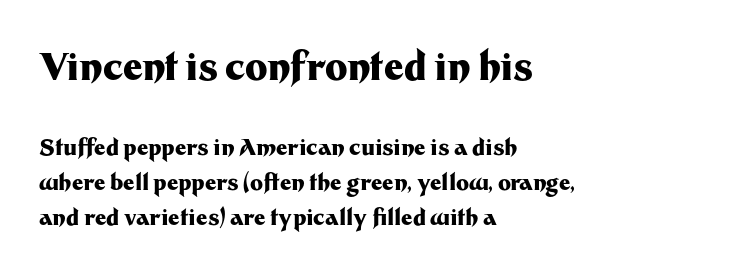
Q: Is the text bold? A: Yes.
Q: Is the text italic (slanted)? A: No, it is upright.
Q: Is the typeface a serif or a sans-serif typeface? A: Sans-serif.
Q: Is the text underlined? A: No.
Q: How is the paragraph aligned? A: Left-aligned.
Q: Is the spacing between letters normal or unusually wide? A: Normal.
Q: Is the spacing between lines tight, normal or loose? A: Normal.
Q: Which block of text is set in a larger size, the first (top) or the second (bottom)? A: The first (top) one.
Q: Width (condensed, normal, or wide)? A: Normal.
Q: Stroke contrast? A: Medium.
Q: x-height? A: Medium.
Q: Monospaced? A: No.
